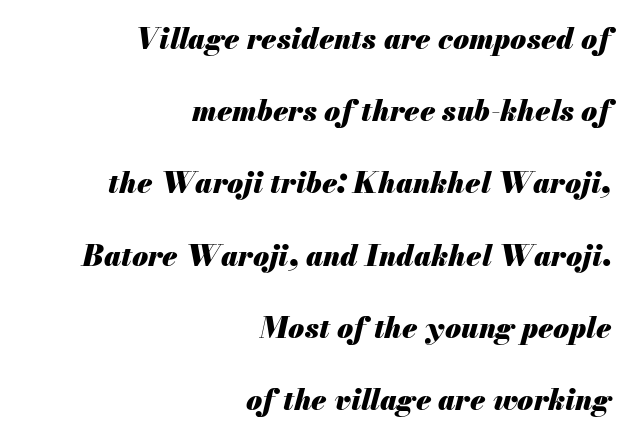
Q: Is the text bold? A: Yes.
Q: Is the text italic (slanted)? A: Yes, it leans right by about 13 degrees.
Q: Is the text underlined? A: No.
Q: How is the paragraph aligned? A: Right-aligned.
Q: Is the spacing between letters normal or unusually wide? A: Normal.
Q: Is the spacing between lines tight, normal or loose? A: Loose.
Q: Width (condensed, normal, or wide)? A: Normal.
Q: Stroke contrast? A: Medium.
Q: x-height? A: Small.
Q: Monospaced? A: No.
